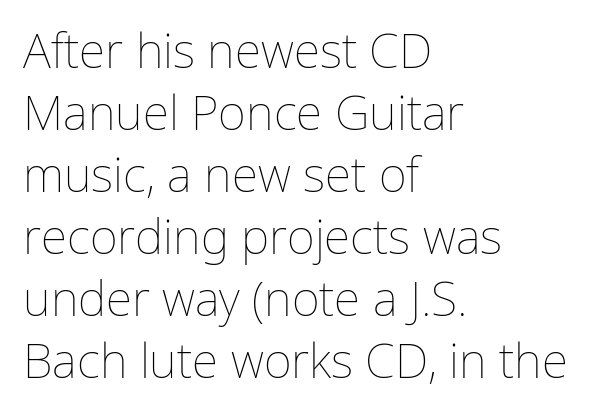
Q: Is the text bold? A: No.
Q: Is the text italic (slanted)? A: No, it is upright.
Q: Is the text underlined? A: No.
Q: How is the paragraph aligned? A: Left-aligned.
Q: Is the spacing between letters normal or unusually wide? A: Normal.
Q: Is the spacing between lines tight, normal or loose? A: Normal.
Q: Width (condensed, normal, or wide)? A: Normal.
Q: Stroke contrast? A: Low.
Q: x-height? A: Medium.
Q: Monospaced? A: No.
